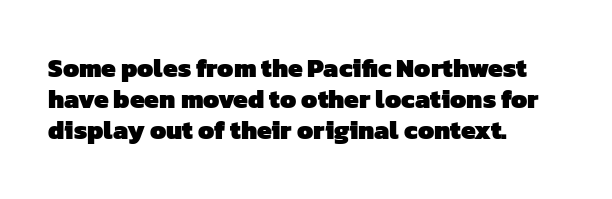
Letters rest on an invisible, unmarked baseline. This sample uses plain, unmodified letter spacing. Students, this is bold: see how much ink each stroke carries. Every row of glyphs begins at an identical x-position on the left.
